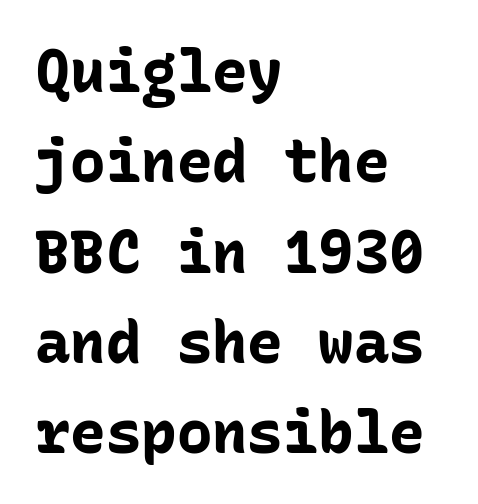
The space beneath each line is pristine and unruled. Successive baselines arrive at the customary interval. Spacing verdict: monospaced, one width for all characters. The rendering keeps characters at their native spacing. All the whitespace from short lines collects on the right.
